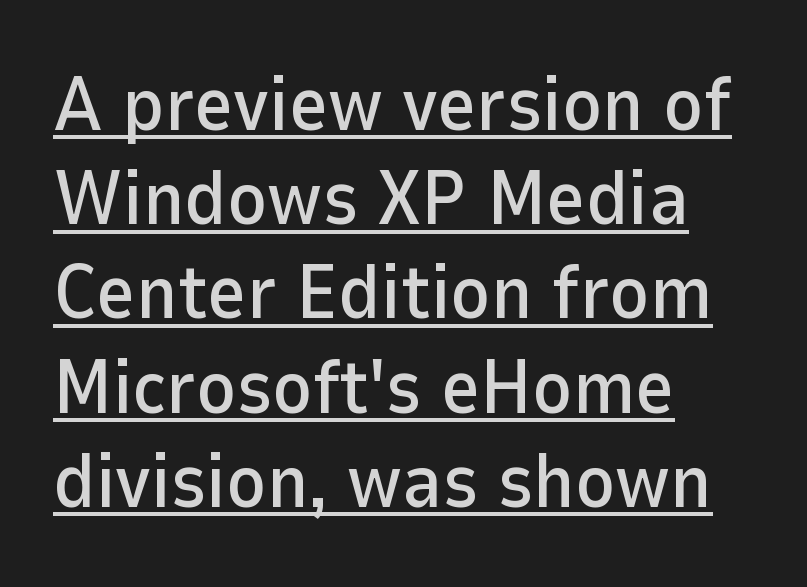
{"serif": "no", "italic": "no", "width": "normal", "stroke_contrast": "low", "x_height": "medium", "monospaced": "no", "underline": "yes", "align": "left", "line_spacing_ratio": 1.24, "letter_spacing": "normal", "letter_spacing_em": 0.0, "glyph_px": 76}
